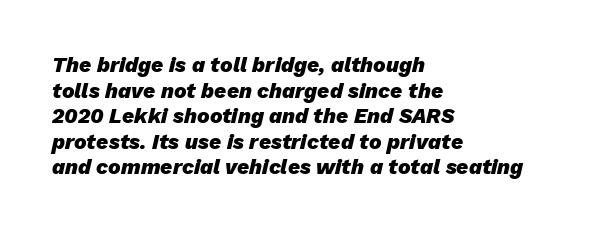
I'd describe the lettering as bold — thick and assertive. The string is rendered with underlining switched off. An italicized treatment has been applied to the whole sample. Is the letter spacing exaggerated? No — it looks like the ordinary default. Horizontal alignment here is leftward, the default for most running prose.
